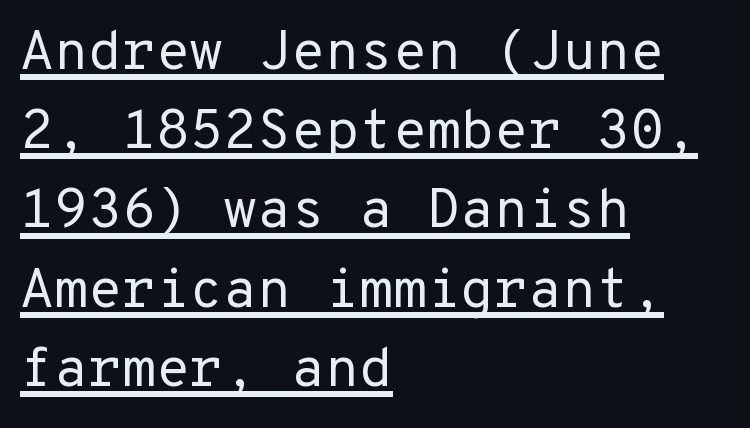
{"serif": "no", "italic": "no", "bold": "no", "weight": "regular", "width": "normal", "stroke_contrast": "low", "x_height": "medium", "underline": "yes", "align": "left", "line_spacing": "normal", "line_spacing_ratio": 1.44, "letter_spacing": "normal", "letter_spacing_em": 0.0, "glyph_px": 55}
